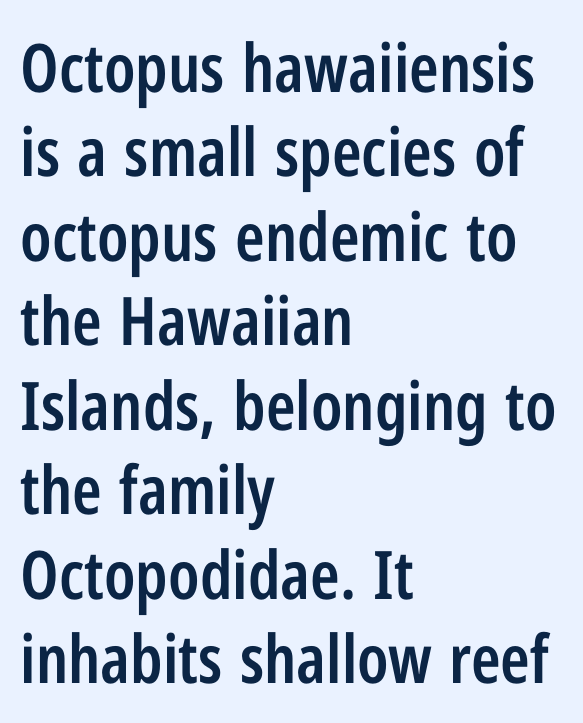
The image shows 67 px semibold, condensed sans-serif type, upright; set left-aligned, normal line spacing (1.26x), normal letter spacing, not underlined; low stroke contrast and a medium x-height.
